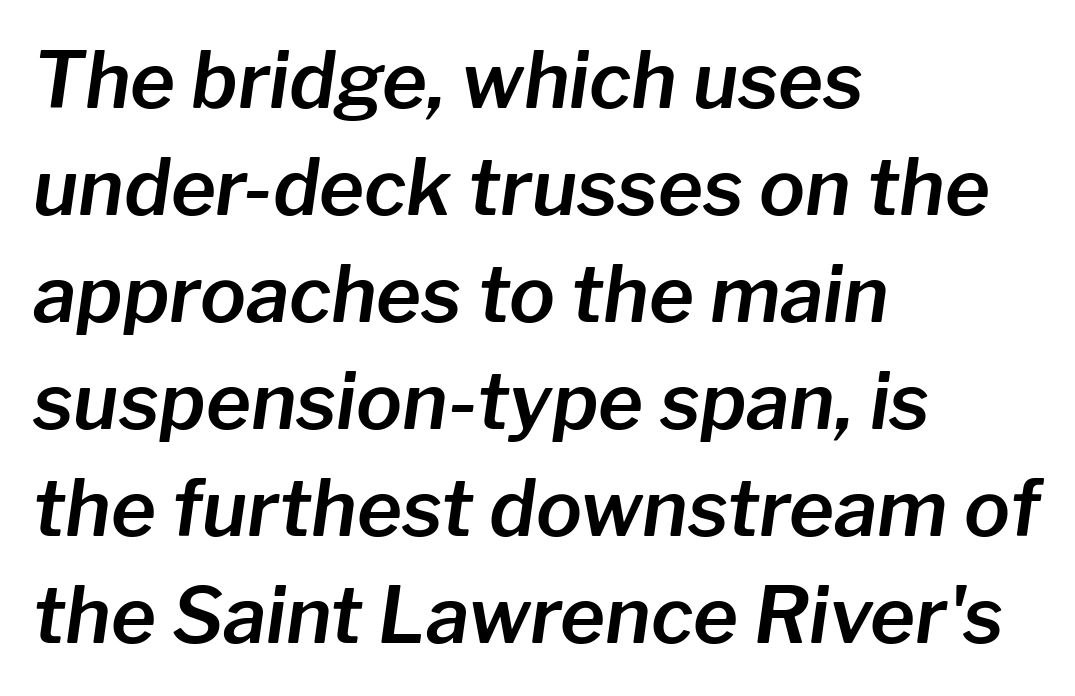
Q: Is the text italic (slanted)? A: Yes, it leans right by about 8 degrees.
Q: Is the text underlined? A: No.
Q: How is the paragraph aligned? A: Left-aligned.
Q: Is the spacing between letters normal or unusually wide? A: Normal.
Q: Is the spacing between lines tight, normal or loose? A: Normal.
Q: Width (condensed, normal, or wide)? A: Normal.
Q: Stroke contrast? A: Low.
Q: x-height? A: Medium.
Q: Monospaced? A: No.
